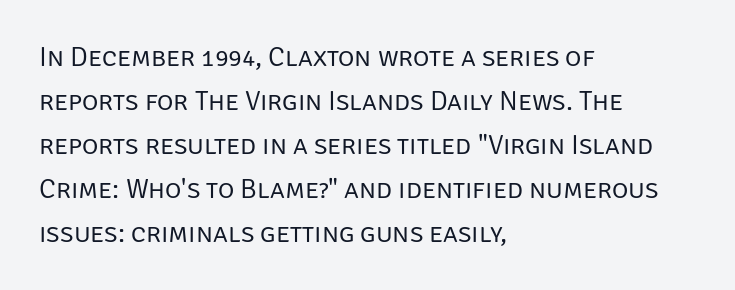
The image shows 28 px regular-weight sans-serif type, upright; set left-aligned, normal line spacing (1.57x), normal letter spacing, not underlined; low stroke contrast and a large x-height.
